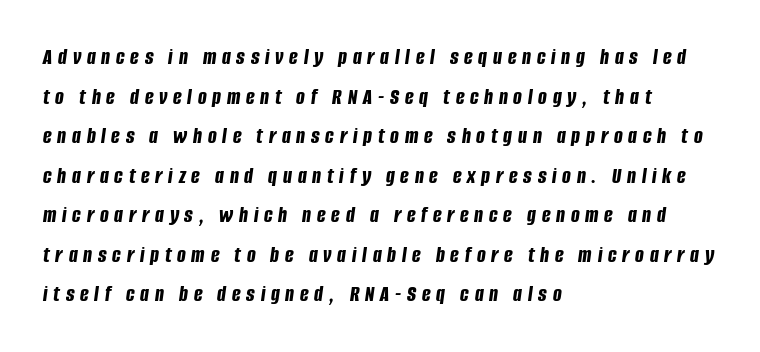
The image shows 23 px bold type, italic (leaning right); set left-aligned, line spacing 1.72x, unusually wide letter spacing (+0.25 em), not underlined.
